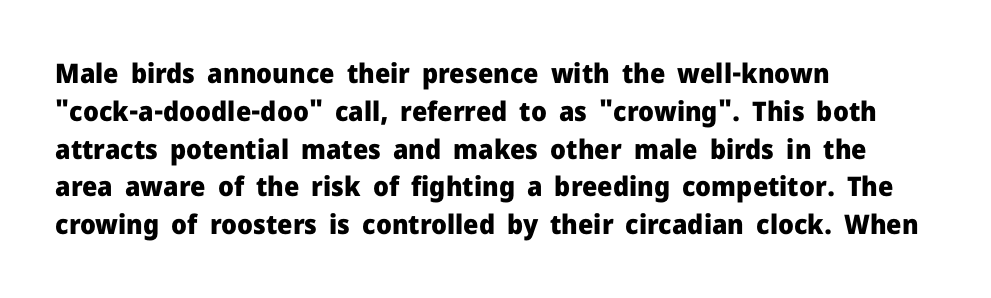
{"italic": "no", "bold": "yes", "underline": "no", "align": "left", "line_spacing": "normal", "line_spacing_ratio": 1.4, "letter_spacing": "normal", "letter_spacing_em": 0.0, "glyph_px": 27}
